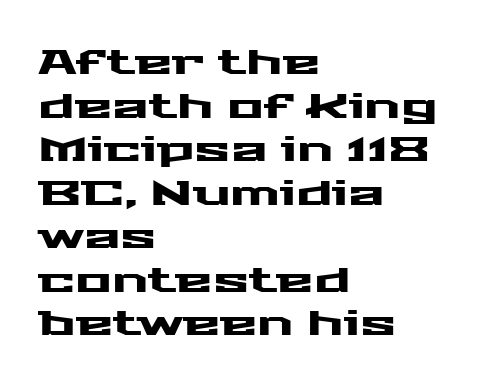
Q: Is the text italic (slanted)? A: No, it is upright.
Q: Is the typeface a serif or a sans-serif typeface? A: Sans-serif.
Q: Is the text underlined? A: No.
Q: How is the paragraph aligned? A: Left-aligned.
Q: Is the spacing between letters normal or unusually wide? A: Normal.
Q: Is the spacing between lines tight, normal or loose? A: Normal.
Q: Width (condensed, normal, or wide)? A: Wide.
Q: Stroke contrast? A: Medium.
Q: x-height? A: Medium.
Q: Monospaced? A: No.
